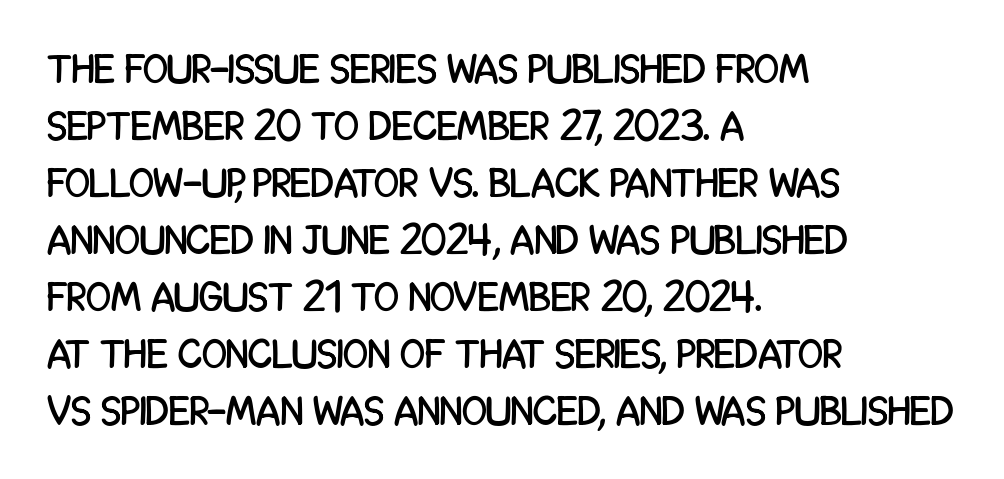
Q: Is the text italic (slanted)? A: No, it is upright.
Q: Is the typeface a serif or a sans-serif typeface? A: Sans-serif.
Q: Is the text underlined? A: No.
Q: How is the paragraph aligned? A: Left-aligned.
Q: Is the spacing between letters normal or unusually wide? A: Normal.
Q: Is the spacing between lines tight, normal or loose? A: Normal.
Q: Width (condensed, normal, or wide)? A: Condensed.
Q: Stroke contrast? A: Low.
Q: x-height? A: Large.
Q: Monospaced? A: No.
